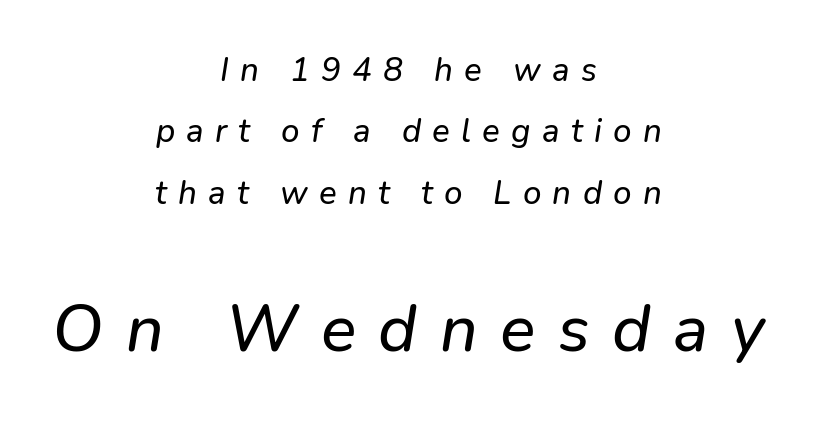
In terms of letterspacing, this is a distinctly airy, spread setting. Any mark beneath the type? The region is blank. The letters advance in unequal steps, a hallmark of proportional type. Does the lettering tilt? It does — this is italic. Note: smaller setting up top, larger setting below. Teacher's note: observe the equal gaps on both sides — that is centered alignment.
